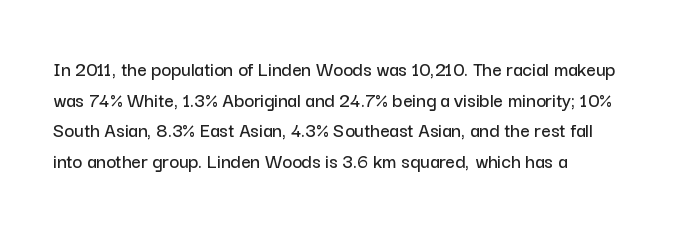
Style check: upright. Quick note: interline space is typical. This sample uses plain, unmodified letter spacing. In CSS terms this would be text-align: left.
